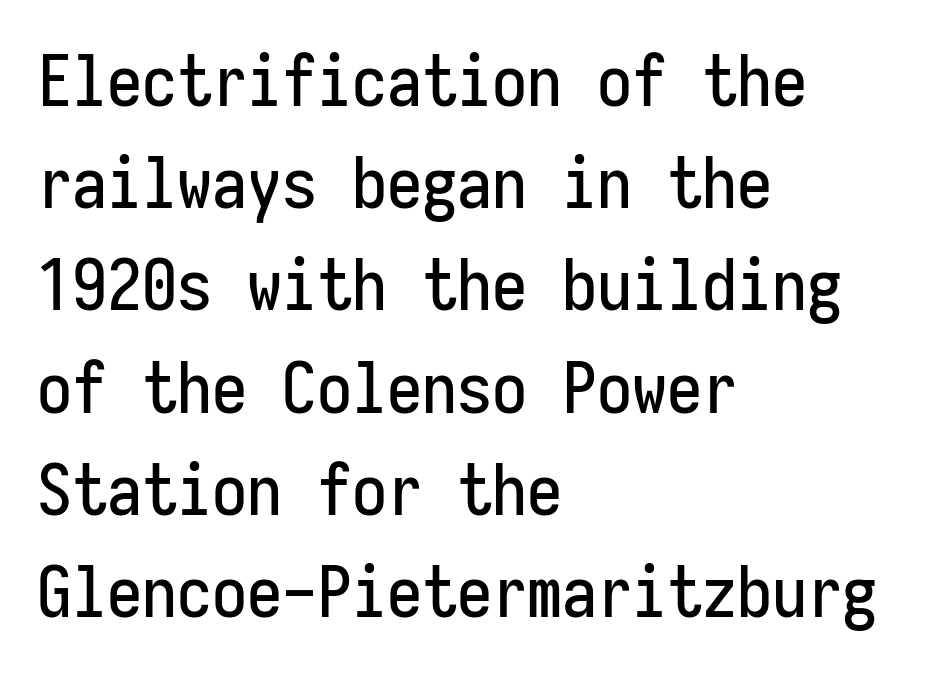
The letters stand upright; this is a roman face. Serifs: no, the terminals of the letterforms are clean. Here the designer chose a console-style face with uniform glyph widths. Caption: multi-line text, flush left, ragged right. The lines sit at an ordinary, default distance from one another. A clean baseline with only descenders dipping below it.
